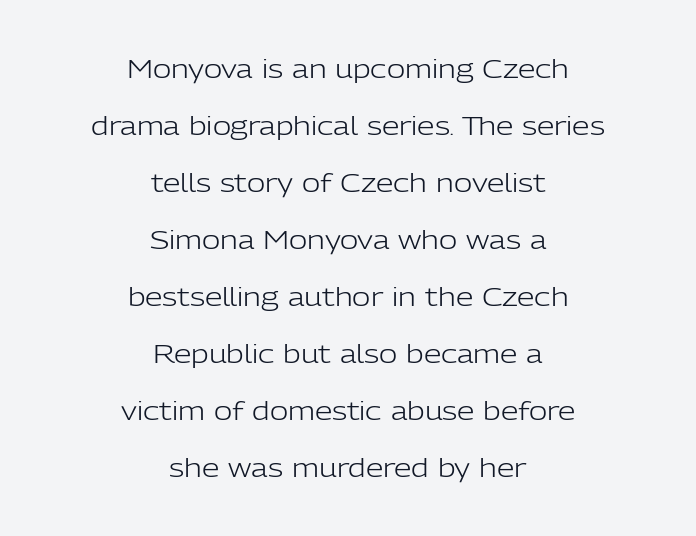
The image shows 25 px text type, upright; set centered, loose line spacing (2.28x), normal letter spacing, not underlined.
